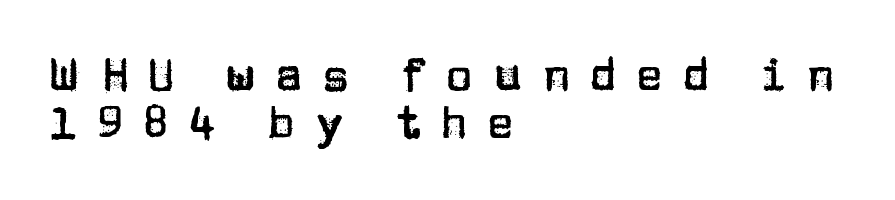
Q: Is the text italic (slanted)? A: No, it is upright.
Q: Is the typeface a serif or a sans-serif typeface? A: Sans-serif.
Q: Is the text underlined? A: No.
Q: How is the paragraph aligned? A: Left-aligned.
Q: Is the spacing between letters normal or unusually wide? A: Unusually wide.
Q: Is the spacing between lines tight, normal or loose? A: Tight.
Q: Width (condensed, normal, or wide)? A: Normal.
Q: Stroke contrast? A: Low.
Q: x-height? A: Large.
Q: Monospaced? A: No.
